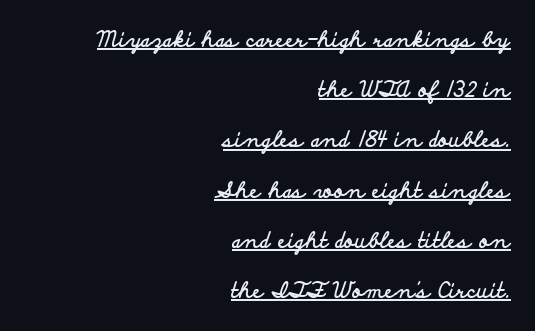
Q: Is the text bold? A: Yes.
Q: Is the text italic (slanted)? A: Yes.
Q: Is the text underlined? A: Yes.
Q: How is the paragraph aligned? A: Right-aligned.
Q: Is the spacing between letters normal or unusually wide? A: Normal.
Q: Is the spacing between lines tight, normal or loose? A: Loose.
